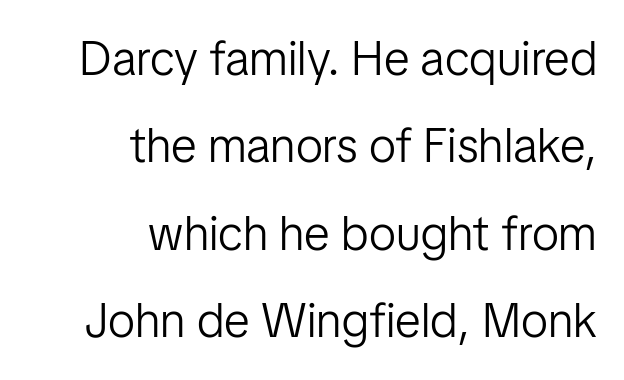
{"serif": "no", "italic": "no", "bold": "no", "weight": "light", "width": "normal", "stroke_contrast": "low", "x_height": "medium", "monospaced": "no", "underline": "no", "align": "right", "line_spacing_ratio": 1.82, "letter_spacing": "normal", "letter_spacing_em": 0.0, "glyph_px": 48}
